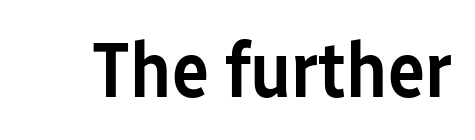
Tracking value appears to be zero — textbook default spacing. Letterform terminals end flat and unadorned throughout the passage. The rendering uses natural spacing where letterforms have individual widths. The specimen reads as upright at a glance. The space directly below the letters is spotless. Caption: semibold face, moderately heavy strokes.
